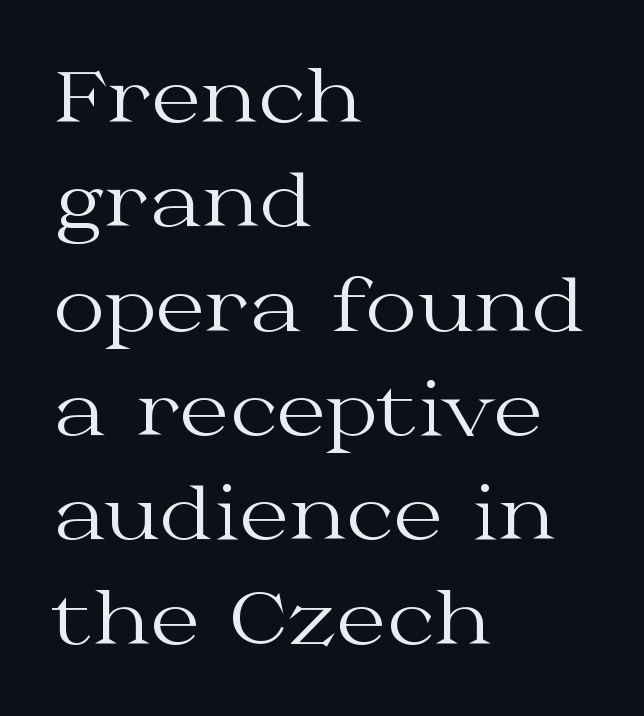
Q: Is the text bold? A: No.
Q: Is the text italic (slanted)? A: No, it is upright.
Q: Is the typeface a serif or a sans-serif typeface? A: Serif.
Q: Is the text underlined? A: No.
Q: How is the paragraph aligned? A: Left-aligned.
Q: Is the spacing between letters normal or unusually wide? A: Normal.
Q: Is the spacing between lines tight, normal or loose? A: Normal.
Q: Width (condensed, normal, or wide)? A: Wide.
Q: Stroke contrast? A: Medium.
Q: x-height? A: Medium.
Q: Monospaced? A: No.
